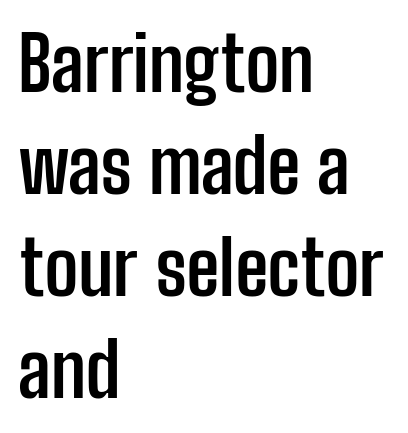
The image shows 75 px semibold, condensed sans-serif type, upright; set left-aligned, normal line spacing (1.36x), normal letter spacing, not underlined; low stroke contrast and a medium x-height.
